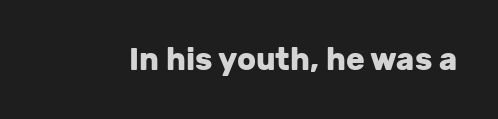
Q: Is the text bold? A: Yes.
Q: Is the text italic (slanted)? A: No, it is upright.
Q: Is the typeface a serif or a sans-serif typeface? A: Sans-serif.
Q: Is the text underlined? A: No.
Q: Is the spacing between letters normal or unusually wide? A: Normal.
Q: Width (condensed, normal, or wide)? A: Normal.
Q: Stroke contrast? A: Low.
Q: x-height? A: Medium.
Q: Monospaced? A: No.
